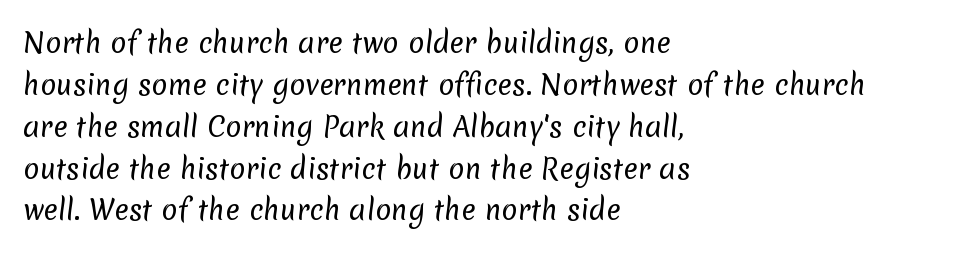
{"bold": "no", "underline": "no", "align": "left", "line_spacing": "normal", "line_spacing_ratio": 1.55, "letter_spacing": "normal", "letter_spacing_em": 0.0, "glyph_px": 27}
